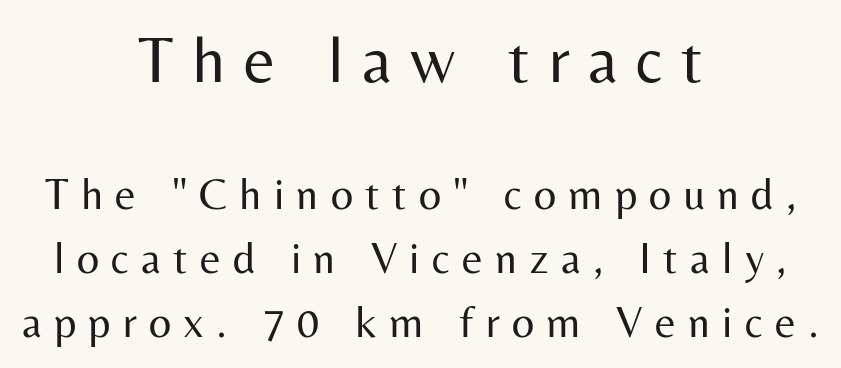
{"serif": "no", "italic": "no", "bold": "no", "weight": "regular", "width": "normal", "stroke_contrast": "medium", "x_height": "medium", "monospaced": "no", "underline": "no", "align": "center", "line_spacing": "normal", "line_spacing_ratio": 1.45, "letter_spacing": "wide", "letter_spacing_em": 0.28, "larger_block": "first", "size_ratio": 1.5, "glyph_px": 66}
